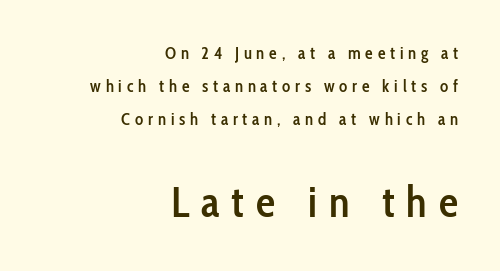
The image shows 43 px semibold, condensed sans-serif type, upright; set right-aligned, loose line spacing (1.94x), unusually wide letter spacing (+0.28 em), not underlined; the second (bottom) block is 2.53x larger; low stroke contrast and a medium x-height.
